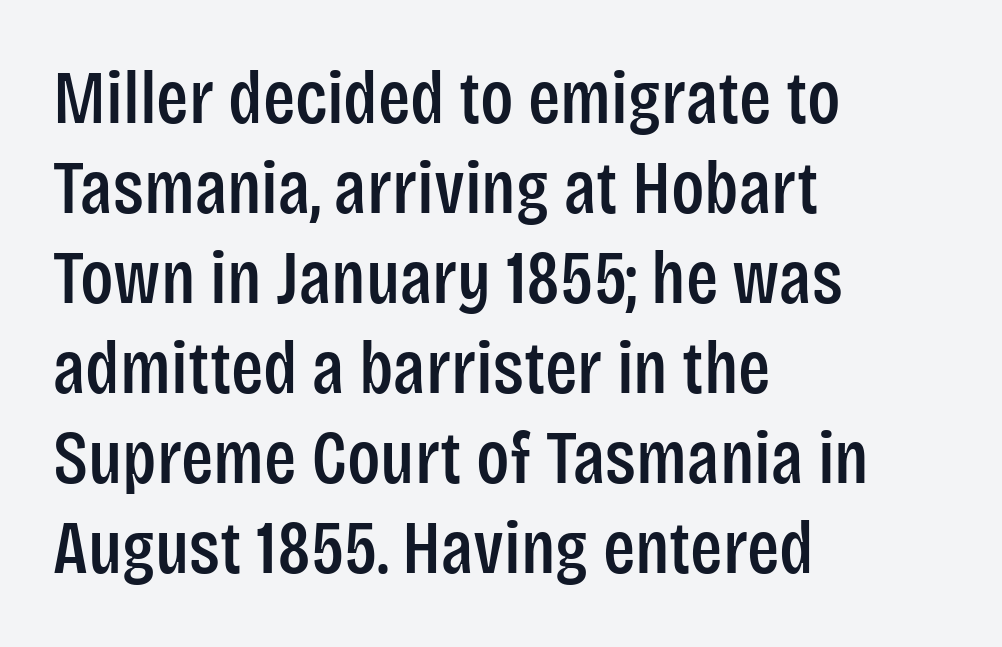
{"serif": "no", "italic": "no", "width": "condensed", "stroke_contrast": "low", "x_height": "large", "monospaced": "no", "underline": "no", "align": "left", "line_spacing_ratio": 1.2, "letter_spacing": "normal", "letter_spacing_em": 0.0, "glyph_px": 75}
